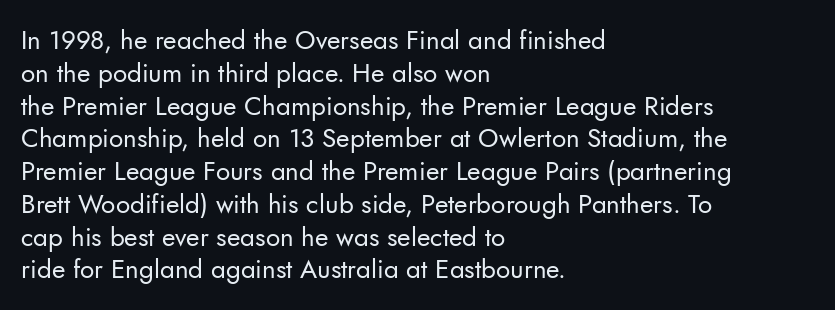
{"italic": "no", "bold": "no", "underline": "no", "align": "left", "line_spacing": "normal", "line_spacing_ratio": 1.26, "letter_spacing": "normal", "letter_spacing_em": 0.0, "glyph_px": 26}
